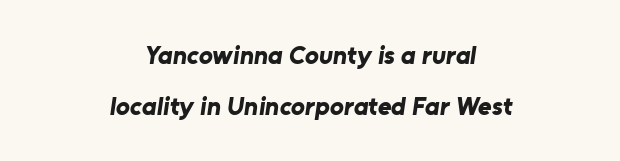
The letters sit at their default tracking, neither squeezed nor spread. The strokes are fattened all the way to bold. What's the leading like? Stretched, with rows far apart. One-word summary of the alignment: center. Unmarked baselines from the first word to the last.
